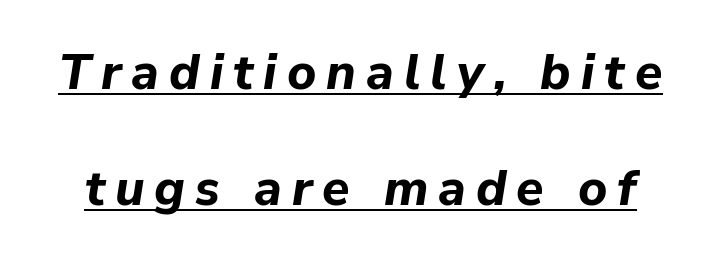
The image shows 50 px bold type, italic (leaning right); set loose line spacing (2.33x), unusually wide letter spacing (+0.2 em), underlined; low stroke contrast and a medium x-height.
